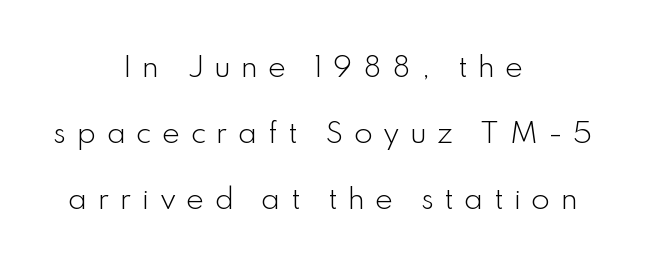
Check under the words: just untouched page. This is roman type, the default non-slanted kind. No heavy texture on the line: the type isn't bold. This sample trades compactness for vertical openness between lines.
